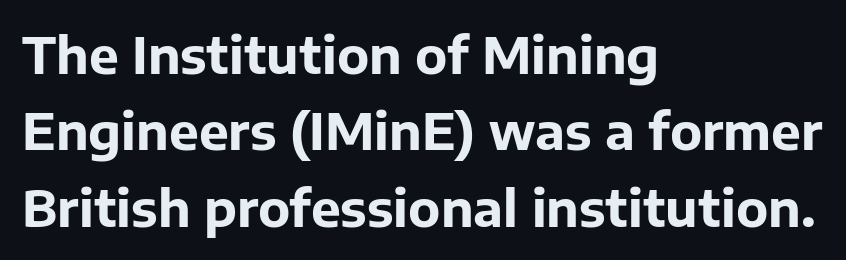
Words appear dense and cohesive because spacing is normal. Check under the words: just untouched page. Nope, no serifs anywhere on these letters. The rag falls on the right side of this text block. When letters stand straight like this, we call the style roman or upright. Heavy, bold letterforms.
